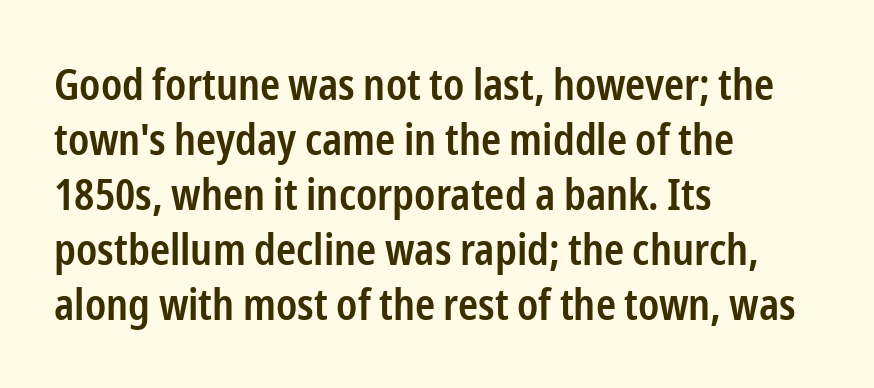
Compared with an ordinary text face, these strokes are moderately heavier — a semibold. Where is the straight margin? On the left. Italic: no, the glyphs are upright roman. Short note: letters normally spaced.
